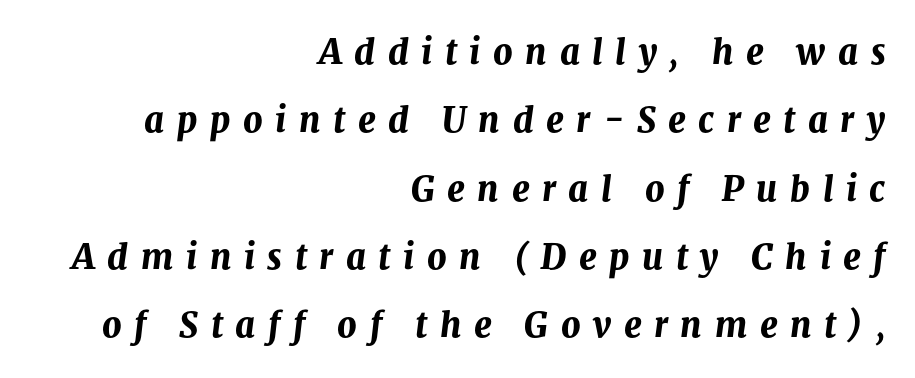
Typeset ragged left — the right edge is the straight one. You can tell it's italic because the verticals aren't actually vertical. Heft: maximum for text — a bold. Reading down the column, the eye jumps a long way to each next line. Each letter keeps its own natural width here, so spacing adapts to shape.
